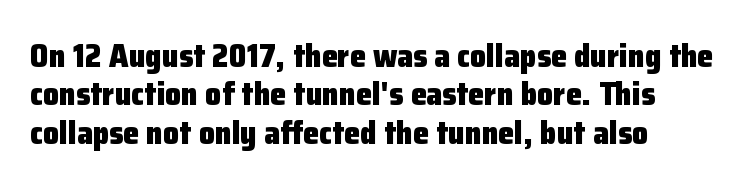
Think of a printed novel: that variable character pitch is what you see here. Each word holds together tightly as a unit, with standard inter-letter gaps. The rendering anchors every line to the left-hand side. Quick note: underline off. Compared with an ordinary text face, these strokes are far heavier — a full bold.
